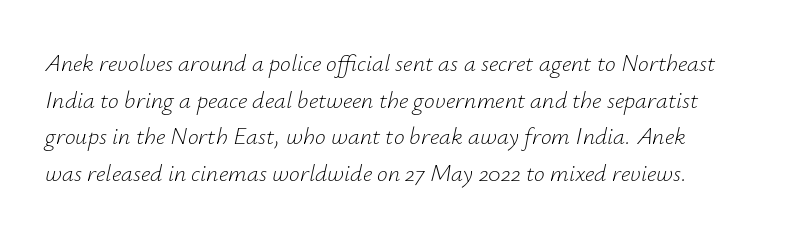
Q: Is the text bold? A: No.
Q: Is the text italic (slanted)? A: Yes, it leans right by about 12 degrees.
Q: Is the text underlined? A: No.
Q: Is the spacing between letters normal or unusually wide? A: Normal.
Q: Is the spacing between lines tight, normal or loose? A: Normal.
